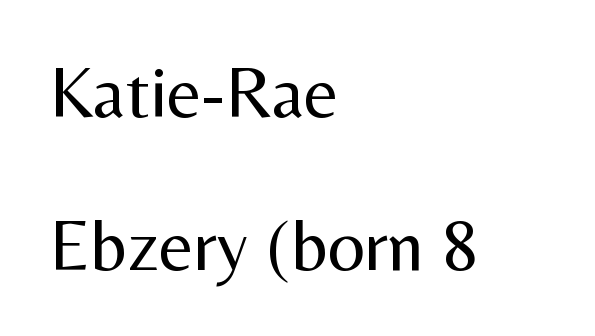
The image shows 73 px regular-weight sans-serif type, upright; set left-aligned, loose line spacing (2.09x), normal letter spacing, not underlined; medium stroke contrast and a medium x-height.
